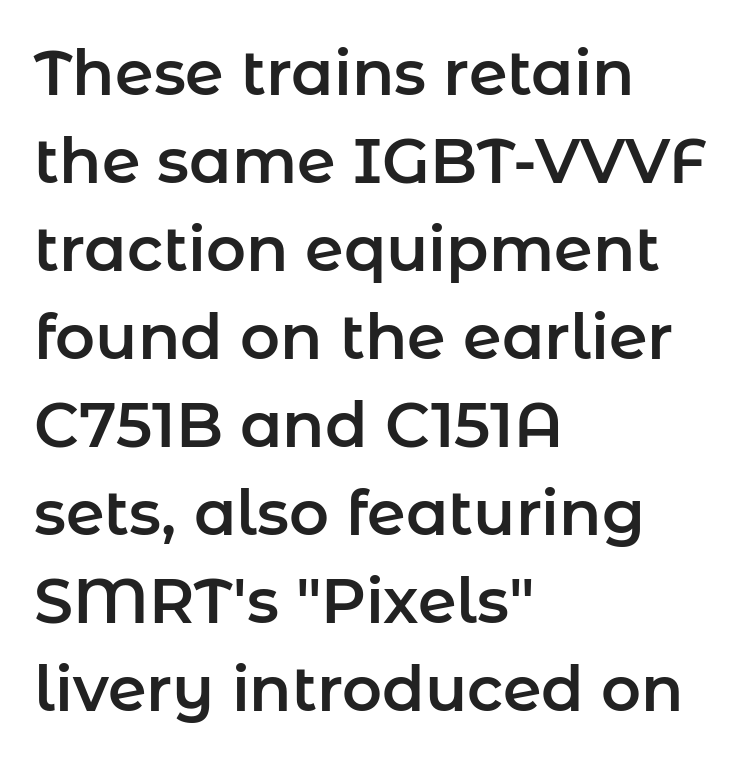
Q: Is the text italic (slanted)? A: No, it is upright.
Q: Is the typeface a serif or a sans-serif typeface? A: Sans-serif.
Q: Is the text underlined? A: No.
Q: How is the paragraph aligned? A: Left-aligned.
Q: Is the spacing between letters normal or unusually wide? A: Normal.
Q: Is the spacing between lines tight, normal or loose? A: Normal.
Q: Width (condensed, normal, or wide)? A: Normal.
Q: Stroke contrast? A: Low.
Q: x-height? A: Medium.
Q: Monospaced? A: No.
